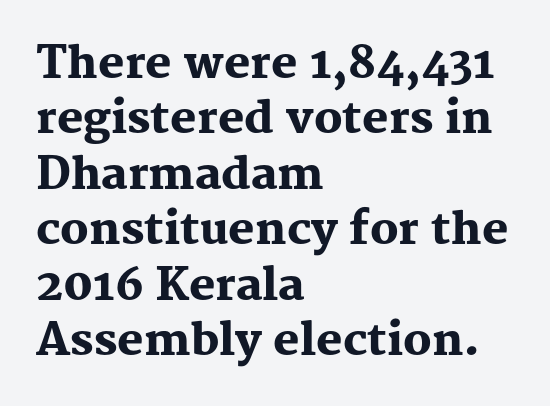
{"serif": "yes", "italic": "no", "bold": "yes", "weight": "heavy", "width": "normal", "stroke_contrast": "medium", "x_height": "medium", "monospaced": "no", "underline": "no", "align": "left", "line_spacing": "normal", "line_spacing_ratio": 1.26, "letter_spacing": "normal", "letter_spacing_em": 0.0, "glyph_px": 44}
